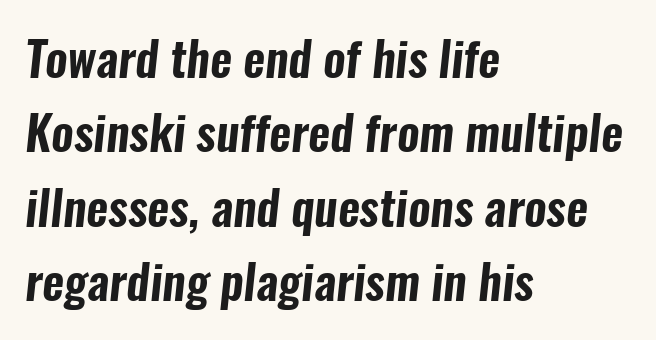
{"serif": "no", "width": "condensed", "stroke_contrast": "low", "x_height": "medium", "monospaced": "no", "underline": "no", "align": "left", "line_spacing": "normal", "line_spacing_ratio": 1.55, "letter_spacing": "normal", "letter_spacing_em": 0.0, "glyph_px": 48}
